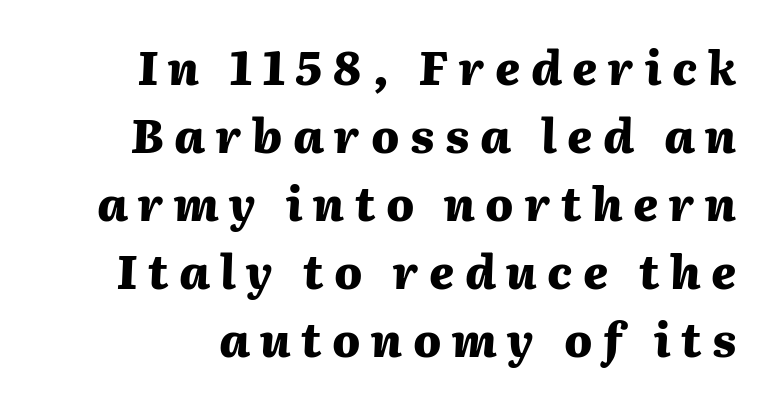
Q: Is the text bold? A: Yes.
Q: Is the text italic (slanted)? A: Yes, it leans right by about 2 degrees.
Q: Is the text underlined? A: No.
Q: How is the paragraph aligned? A: Right-aligned.
Q: Is the spacing between letters normal or unusually wide? A: Unusually wide.
Q: Is the spacing between lines tight, normal or loose? A: Normal.
Q: Width (condensed, normal, or wide)? A: Normal.
Q: Stroke contrast? A: Medium.
Q: x-height? A: Medium.
Q: Monospaced? A: No.
